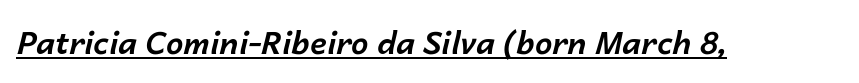
This sample uses plain, unmodified letter spacing. This is oblique type, the kind used for emphasis or titles. You'd pick this weight for a headline — it's a proper bold. A typesetter would call this proportional, since set widths differ per character.
